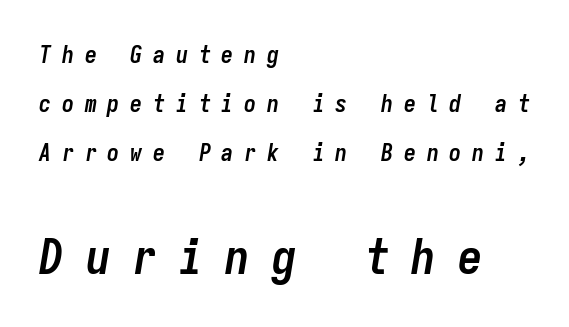
Typographic density is high because the face is bold. A typesetter would call this monospace, since all characters share one set width. Compared with typical body copy, the letter spacing here is much looser. The face used here appears at its bigger size in the lower chunk. The glyphs look as if they've been sheared to an angle.
